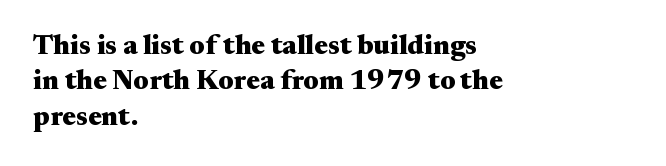
{"serif": "yes", "italic": "no", "bold": "yes", "weight": "heavy", "width": "wide", "stroke_contrast": "medium", "x_height": "small", "monospaced": "no", "underline": "no", "align": "left", "line_spacing": "normal", "line_spacing_ratio": 1.26, "letter_spacing": "normal", "letter_spacing_em": 0.0, "glyph_px": 28}
